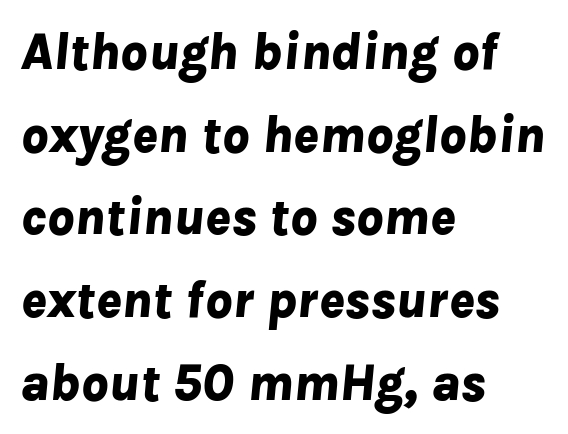
Every character sits at an angle, as italics do. Horizontal alignment here is leftward, the default for most running prose. Between one letter and the next there's only the usual sliver of space. Horizontal bands of white between lines are of average thickness.
